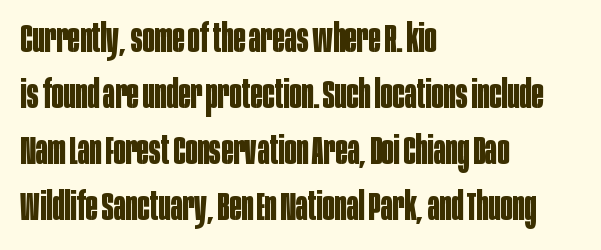
Q: Is the text bold? A: Yes.
Q: Is the text italic (slanted)? A: No, it is upright.
Q: Is the typeface a serif or a sans-serif typeface? A: Sans-serif.
Q: Is the text underlined? A: No.
Q: How is the paragraph aligned? A: Left-aligned.
Q: Is the spacing between letters normal or unusually wide? A: Normal.
Q: Is the spacing between lines tight, normal or loose? A: Normal.
Q: Width (condensed, normal, or wide)? A: Condensed.
Q: Stroke contrast? A: Low.
Q: x-height? A: Large.
Q: Monospaced? A: No.
